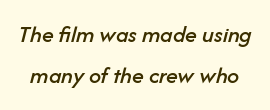
The image shows 24 px text type, italic (leaning right); set line spacing 1.71x, normal letter spacing, not underlined.
